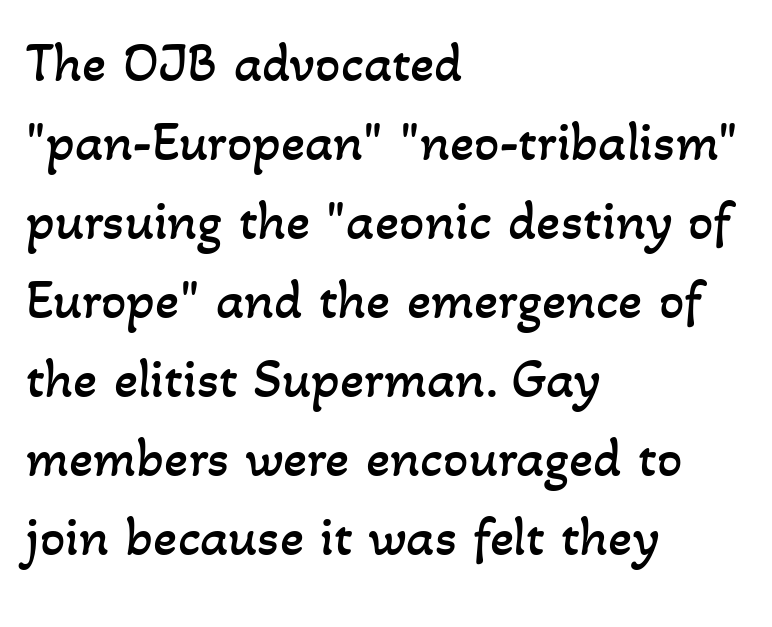
Default kerning and tracking; the words read as compact shapes. No letter is thick-stroked: the sample isn't bold. Letters rest on an invisible, unmarked baseline. Each line starts at the same left margin while the right side varies. Evenly set lines give the paragraph a standard silhouette. Proportional: the letters do not fall into vertical columns.
